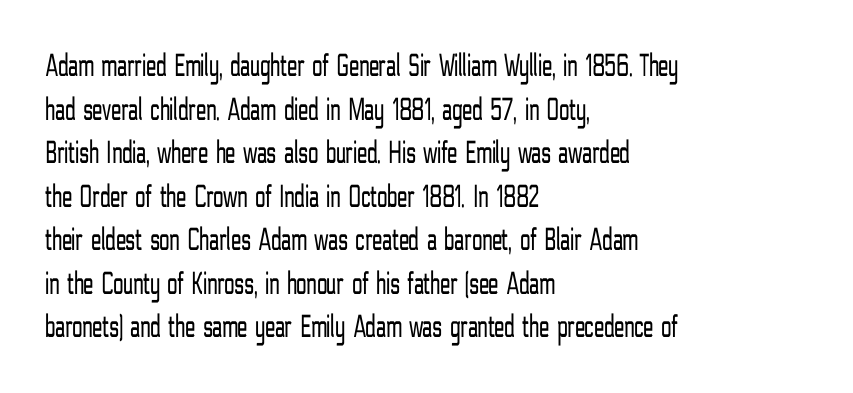
Q: Is the text bold? A: No.
Q: Is the text italic (slanted)? A: No, it is upright.
Q: Is the typeface a serif or a sans-serif typeface? A: Sans-serif.
Q: Is the text underlined? A: No.
Q: How is the paragraph aligned? A: Left-aligned.
Q: Is the spacing between letters normal or unusually wide? A: Normal.
Q: Is the spacing between lines tight, normal or loose? A: Normal.
Q: Width (condensed, normal, or wide)? A: Condensed.
Q: Stroke contrast? A: Low.
Q: x-height? A: Medium.
Q: Monospaced? A: No.
